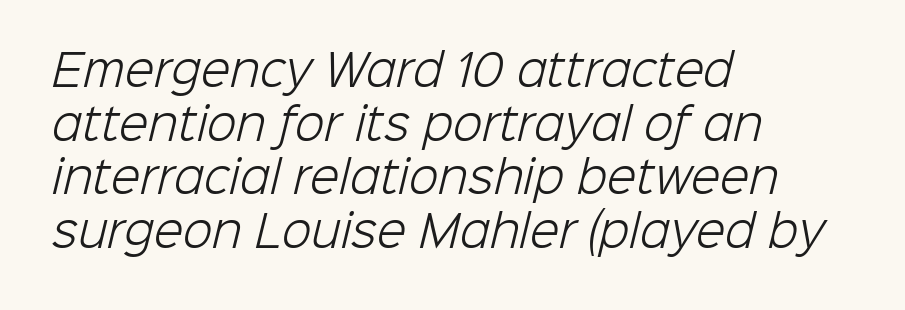
{"serif": "no", "bold": "no", "weight": "light", "width": "normal", "stroke_contrast": "low", "x_height": "medium", "monospaced": "no", "underline": "no", "align": "left", "line_spacing": "normal", "line_spacing_ratio": 1.25, "letter_spacing": "normal", "letter_spacing_em": 0.0, "glyph_px": 43}
